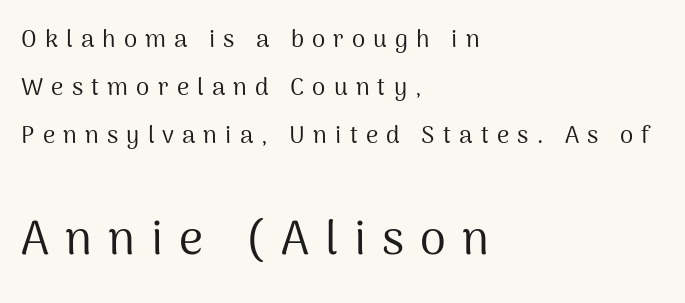
Italic: no, the glyphs are upright roman. The face used here is rendered with a markedly widened letterfit. Do the characters align in a grid? No, the font is proportional. The rendering shows plain stroke endings on the letterforms — a sans-serif design.
